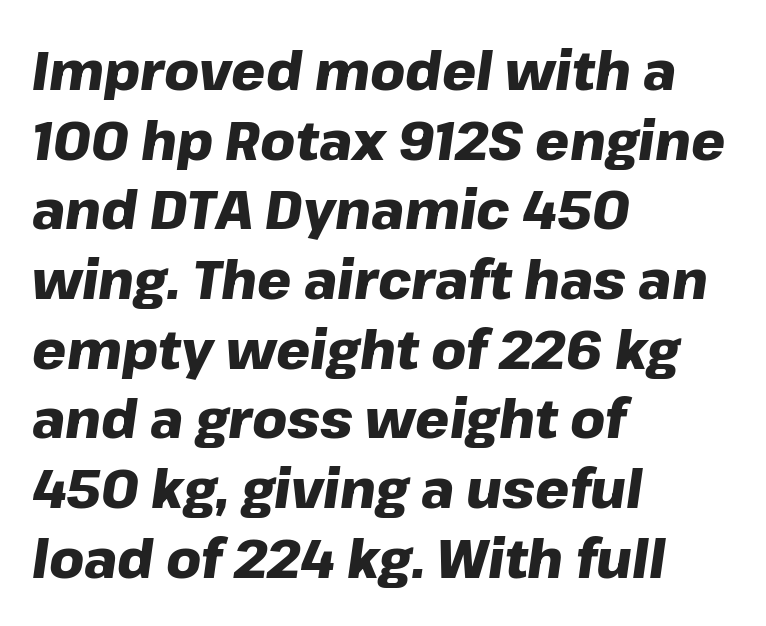
This sample has the flowing, uneven cadence of proportional lettering. Vertically, the passage feels balanced, rows spaced as you'd expect. Pretty heavy lettering here — definitely bold. Quick note: italic. The typesetter chose a ragged-right arrangement here.
